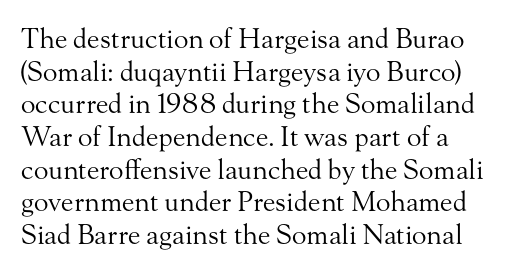
The image shows 27 px text type, upright; set left-aligned, line spacing 1.21x, normal letter spacing, not underlined.
